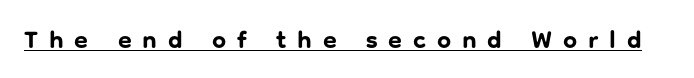
{"italic": "no", "bold": "yes", "underline": "yes", "letter_spacing": "wide", "letter_spacing_em": 0.43, "glyph_px": 25}
